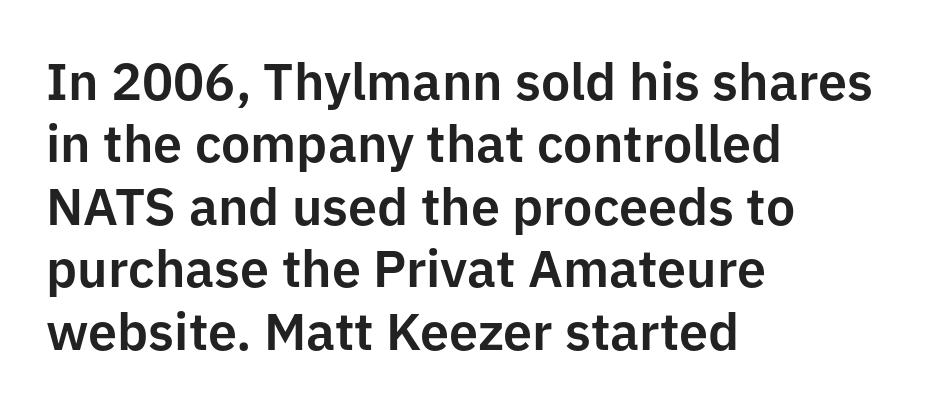
The image shows 52 px sans-serif type, upright; set left-aligned, line spacing 1.2x, normal letter spacing, not underlined; low stroke contrast and a medium x-height.
